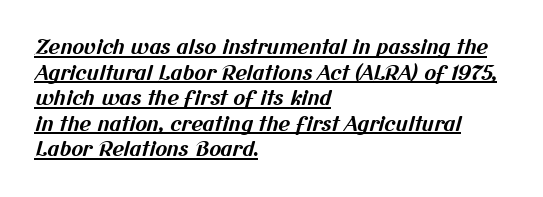
Q: Is the text bold? A: Yes.
Q: Is the text underlined? A: Yes.
Q: How is the paragraph aligned? A: Left-aligned.
Q: Is the spacing between letters normal or unusually wide? A: Normal.
Q: Is the spacing between lines tight, normal or loose? A: Normal.
